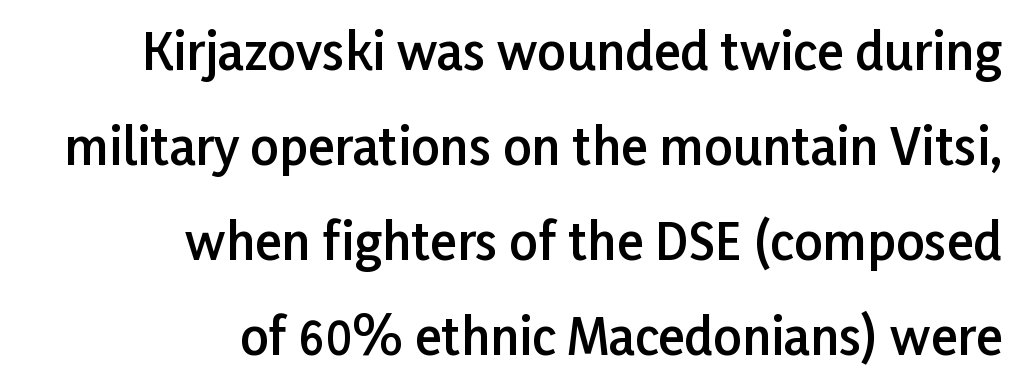
Q: Is the text bold? A: Semi-bold.
Q: Is the text italic (slanted)? A: No, it is upright.
Q: Is the typeface a serif or a sans-serif typeface? A: Sans-serif.
Q: Is the text underlined? A: No.
Q: How is the paragraph aligned? A: Right-aligned.
Q: Is the spacing between letters normal or unusually wide? A: Normal.
Q: Is the spacing between lines tight, normal or loose? A: Loose.
Q: Width (condensed, normal, or wide)? A: Normal.
Q: Stroke contrast? A: Low.
Q: x-height? A: Medium.
Q: Monospaced? A: No.
